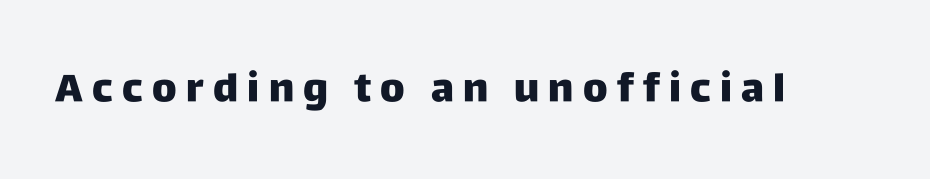
The lettering stays uniformly vertical, giving the passage a roman look. Look at the bottom of the vertical strokes: they stop flat, with no serifs. Typesetter's note: full bold, strokes at maximum text heaviness. Glance below the letters and you will spot only blank space. A typesetter would call this proportional, since set widths differ per character.
